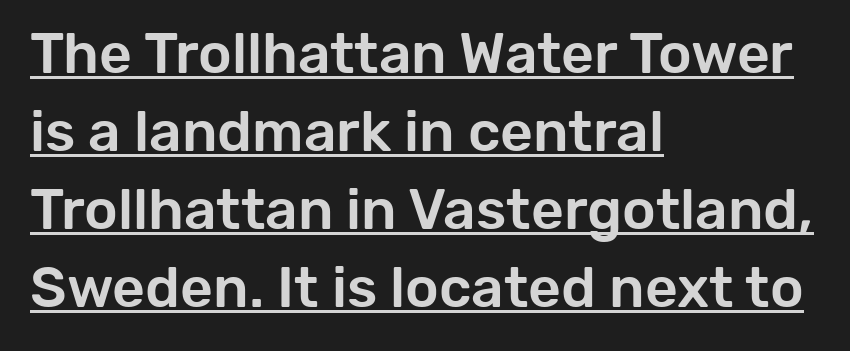
The image shows 57 px sans-serif type, upright; set left-aligned, normal line spacing (1.37x), normal letter spacing, underlined; low stroke contrast and a medium x-height.
